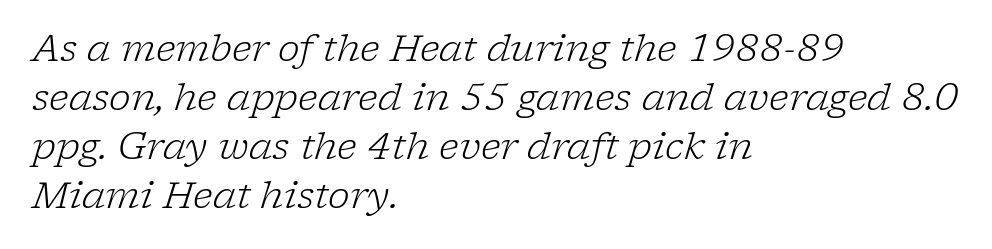
The image shows 37 px light serif type, italic (leaning right); set left-aligned, normal line spacing (1.32x), normal letter spacing, not underlined; low stroke contrast and a medium x-height.
